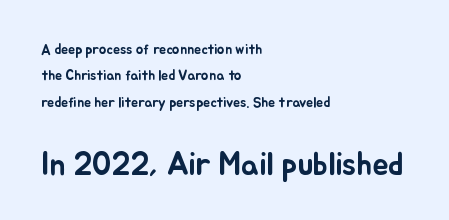
Q: Is the text italic (slanted)? A: No, it is upright.
Q: Is the text underlined? A: No.
Q: How is the paragraph aligned? A: Left-aligned.
Q: Is the spacing between letters normal or unusually wide? A: Normal.
Q: Which block of text is set in a larger size, the first (top) or the second (bottom)? A: The second (bottom) one.
Q: Width (condensed, normal, or wide)? A: Normal.
Q: Stroke contrast? A: Low.
Q: x-height? A: Small.
Q: Monospaced? A: No.
